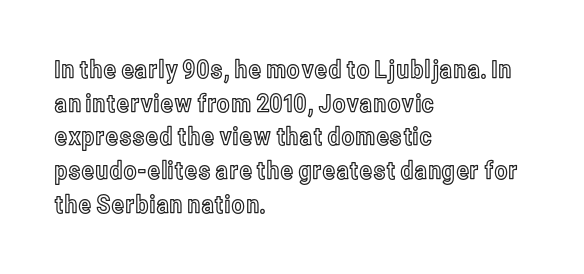
Q: Is the text italic (slanted)? A: No, it is upright.
Q: Is the text underlined? A: No.
Q: How is the paragraph aligned? A: Left-aligned.
Q: Is the spacing between letters normal or unusually wide? A: Normal.
Q: Is the spacing between lines tight, normal or loose? A: Normal.
